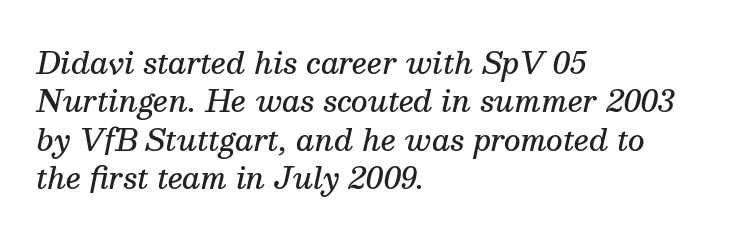
The image shows 29 px semibold serif type, italic (leaning right); set left-aligned, normal line spacing (1.32x), normal letter spacing, not underlined; medium stroke contrast and a medium x-height.
